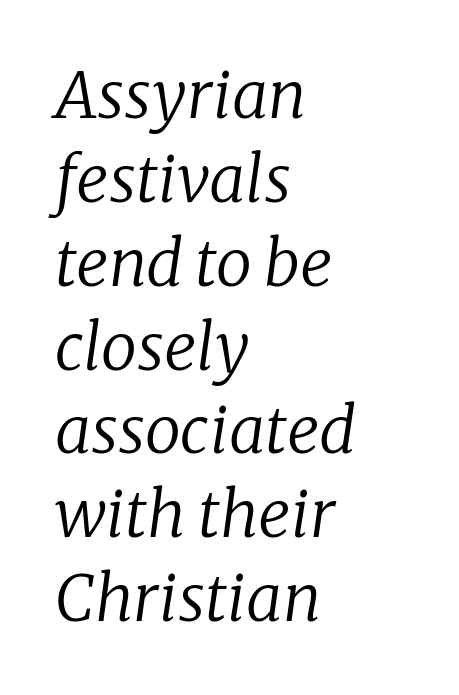
{"serif": "yes", "italic": "yes", "lean": "right", "slant_degrees": 8, "bold": "no", "weight": "regular", "width": "normal", "stroke_contrast": "low", "x_height": "medium", "monospaced": "no", "underline": "no", "align": "left", "line_spacing": "normal", "line_spacing_ratio": 1.31, "letter_spacing": "normal", "letter_spacing_em": 0.0, "glyph_px": 64}
